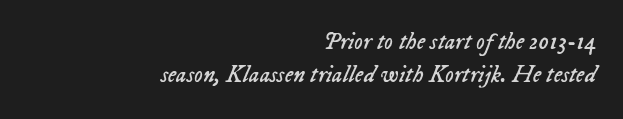
Unmarked baselines from the first word to the last. Designer's note — italics engaged. Quick note: interline space is typical. This rendering leaves character spacing at its baseline value.
